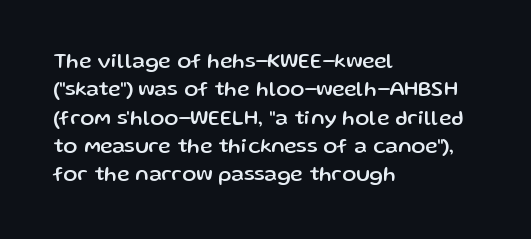
Q: Is the text italic (slanted)? A: No, it is upright.
Q: Is the text underlined? A: No.
Q: How is the paragraph aligned? A: Left-aligned.
Q: Is the spacing between letters normal or unusually wide? A: Normal.
Q: Is the spacing between lines tight, normal or loose? A: Normal.
